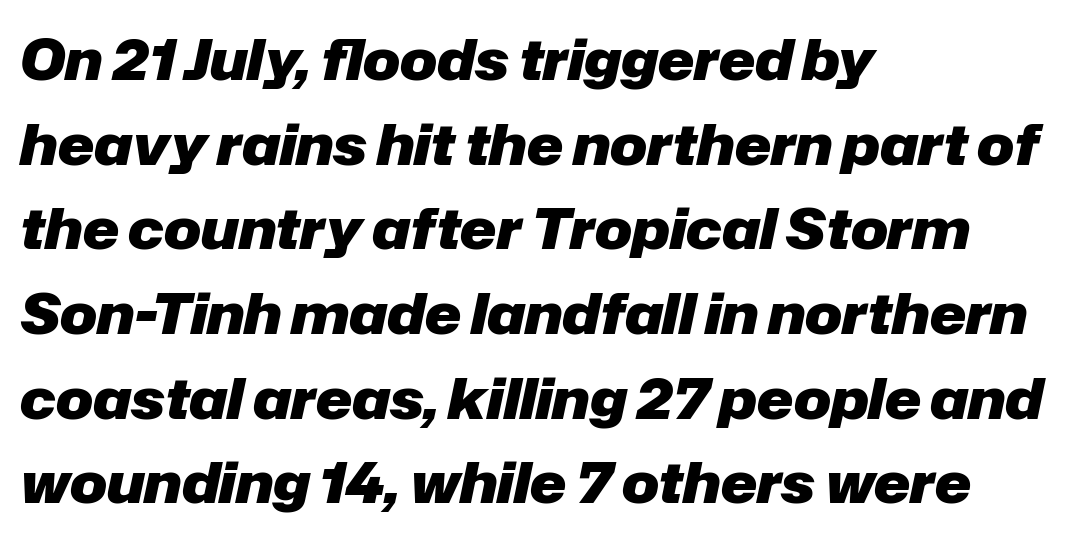
Yep, that's italic — everything's leaning. Descenders are the only things crossing below the line. These lines are set flush left with a ragged right edge. In terms of weight, the rendering is a true, heavy bold. This sample has the flowing, uneven cadence of proportional lettering.
